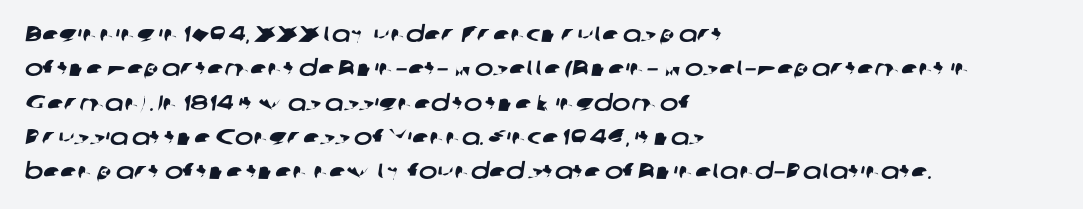
{"underline": "no", "align": "left", "line_spacing": "normal", "line_spacing_ratio": 1.56, "letter_spacing": "normal", "letter_spacing_em": 0.0, "glyph_px": 22}
